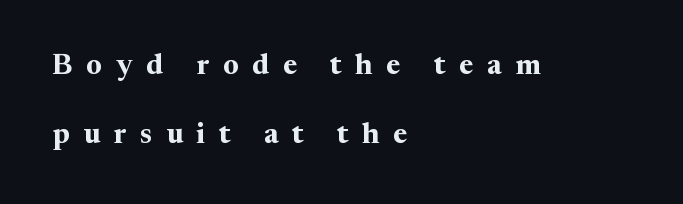
{"serif": "yes", "italic": "no", "bold": "yes", "weight": "bold", "width": "normal", "stroke_contrast": "medium", "x_height": "medium", "monospaced": "no", "underline": "no", "align": "left", "line_spacing": "loose", "line_spacing_ratio": 2.39, "letter_spacing": "wide", "letter_spacing_em": 0.47, "glyph_px": 29}
